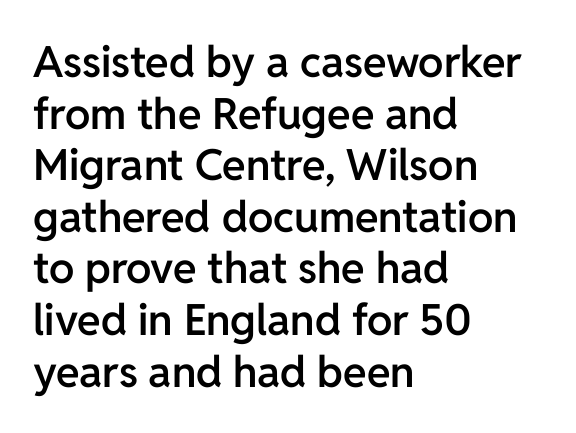
{"serif": "no", "italic": "no", "bold": "semi", "weight": "semibold", "width": "normal", "stroke_contrast": "low", "x_height": "medium", "monospaced": "no", "underline": "no", "align": "left", "line_spacing_ratio": 1.2, "letter_spacing": "normal", "letter_spacing_em": 0.0, "glyph_px": 43}
